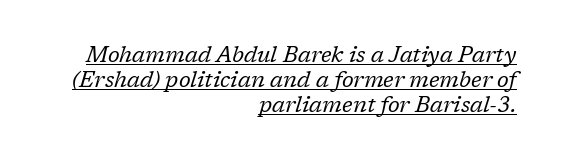
The image shows 22 px text type, italic (leaning right); set right-aligned, tight line spacing (1.14x), normal letter spacing, underlined.
